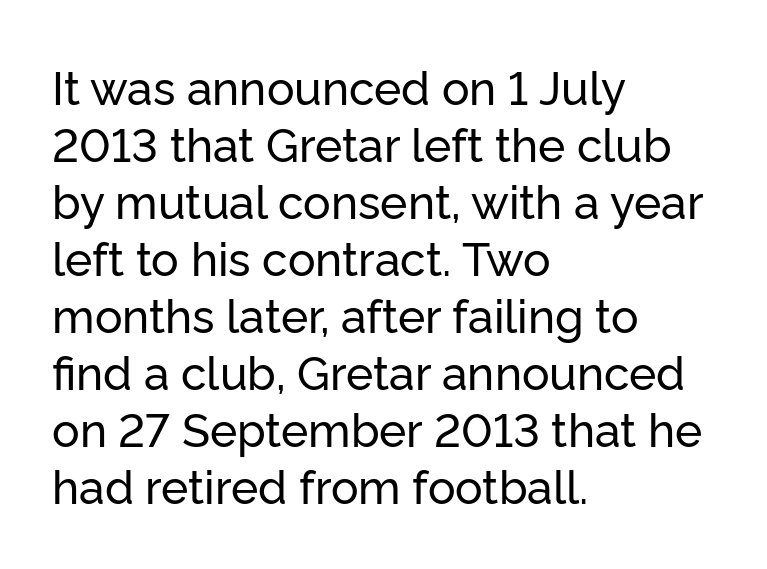
The image shows 46 px sans-serif type, upright; set left-aligned, line spacing 1.24x, normal letter spacing, not underlined; low stroke contrast and a medium x-height.
